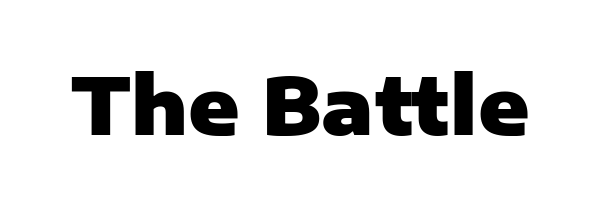
Q: Is the text bold? A: Yes.
Q: Is the text italic (slanted)? A: No, it is upright.
Q: Is the typeface a serif or a sans-serif typeface? A: Sans-serif.
Q: Is the text underlined? A: No.
Q: Is the spacing between letters normal or unusually wide? A: Normal.
Q: Width (condensed, normal, or wide)? A: Normal.
Q: Stroke contrast? A: Low.
Q: x-height? A: Medium.
Q: Monospaced? A: No.
